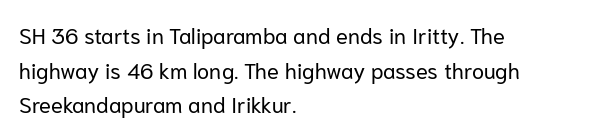
Which margin do the lines hug? The left one — the right edge is uneven. This is roman type, the default non-slanted kind. Summary of vertical rhythm: regular, with standard interline spacing. These glyphs show unthickened strokes, regular width or finer. The rendering keeps characters at their native spacing. The gap between lines stays unmarked.
